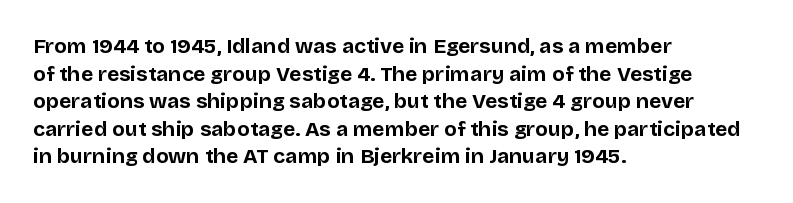
Normally led — the rows are evenly, conventionally spaced. Caption: standard tracking, unaltered. Check the space under the baseline: it is left empty. This sample is left-justified, so line endings fall wherever the words run out. These lines were composed using upright roman letters.
